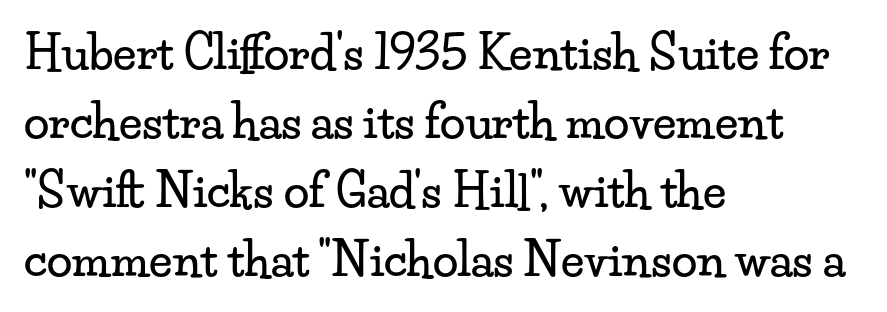
Words float on clear page, feet unadorned. Normally led — the rows are evenly, conventionally spaced. Think of a printed novel: that variable character pitch is what you see here. This rendering uses left alignment, leaving the right contour irregular. You can tell from the footed stems that serif type was used.
